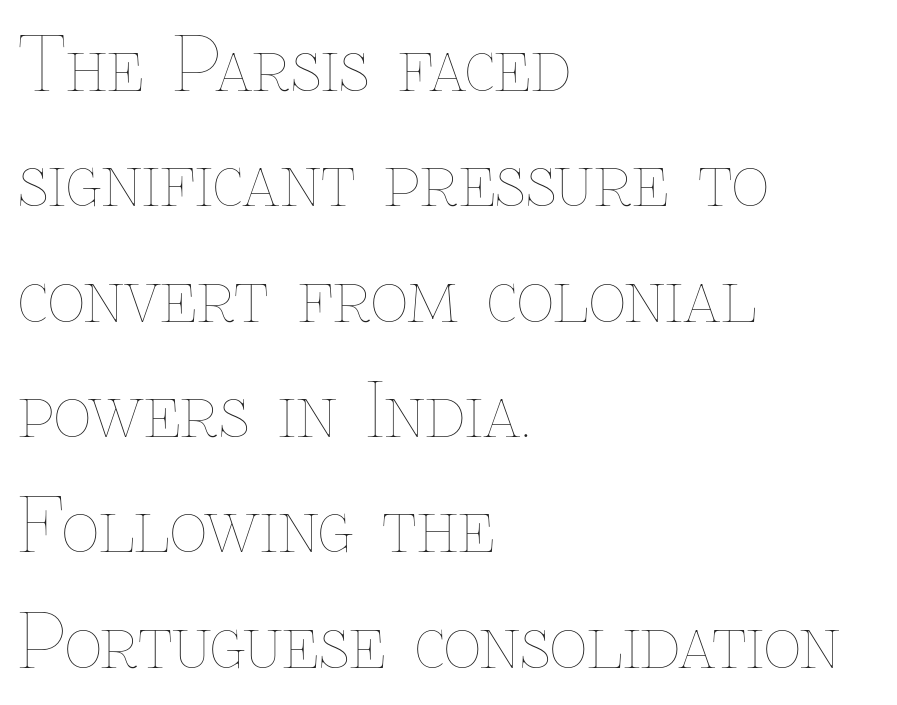
The image shows 73 px thin type, upright; set left-aligned, normal line spacing (1.58x), normal letter spacing, not underlined; low stroke contrast and a medium x-height.
